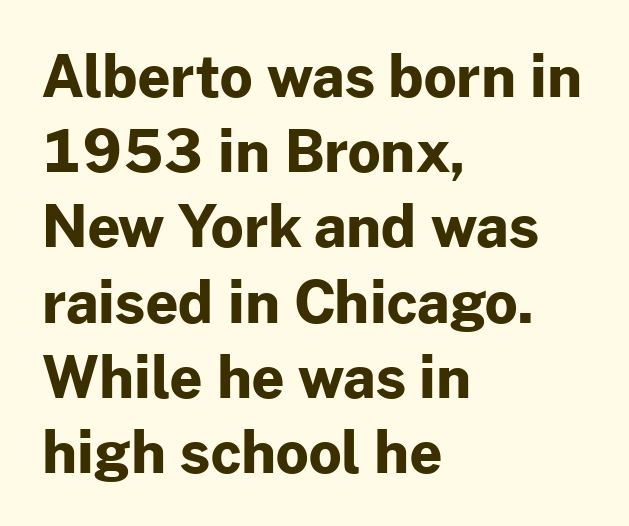
The image shows 57 px bold sans-serif type, upright; set left-aligned, normal line spacing (1.32x), normal letter spacing, not underlined; low stroke contrast and a medium x-height.
